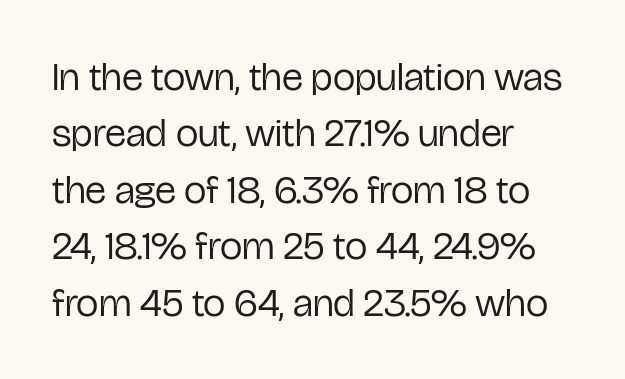
The passage shown is typed in a proportional face where columns would drift. Characters follow at the spacing the type designer built in. This is the regular roman posture of the typeface. The line-height multiplier appears to be the usual default.
